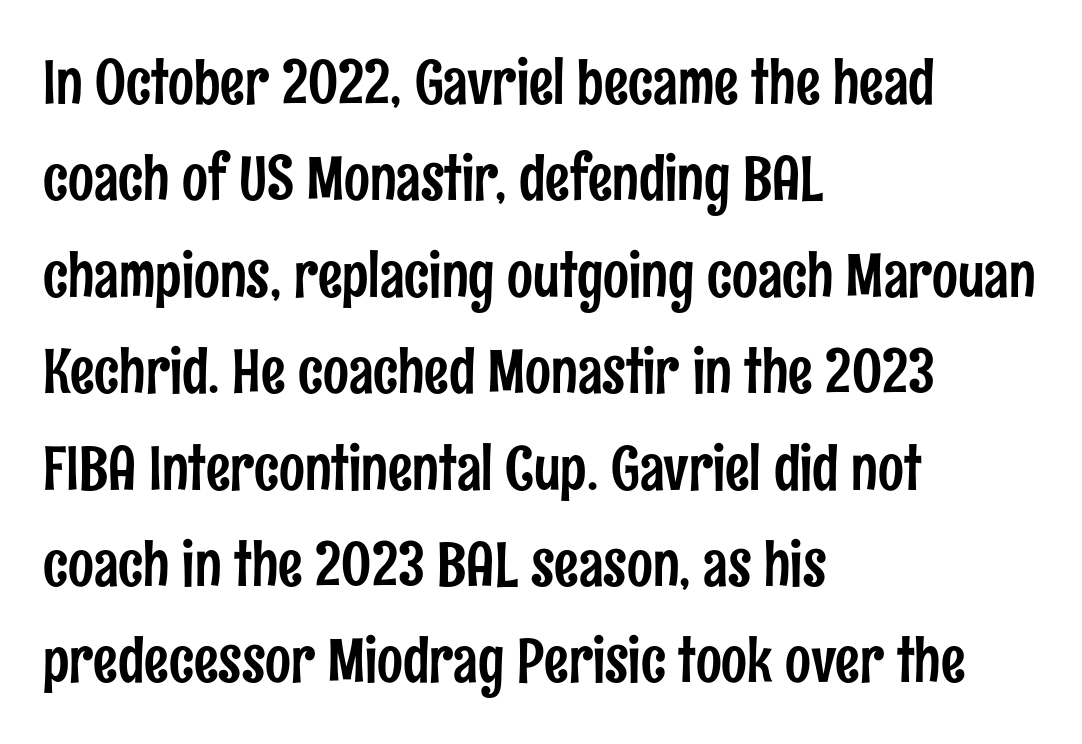
The type family on display is of the sans-serif kind. Compared with typical body copy, the letter spacing here is the same. Honestly, there is no underline to notice here at all. Italic: no, the glyphs are upright roman. Note the varied advance widths — an 'i' is clearly narrower than an 'm'.
